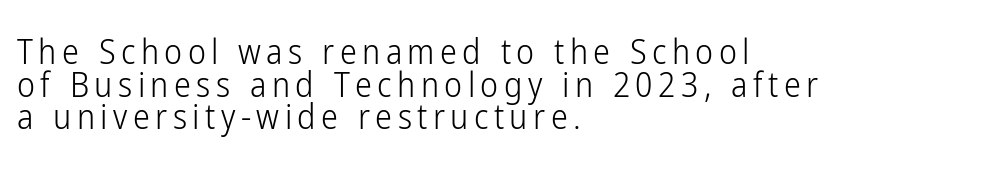
Q: Is the text bold? A: No.
Q: Is the text italic (slanted)? A: No, it is upright.
Q: Is the typeface a serif or a sans-serif typeface? A: Sans-serif.
Q: Is the text underlined? A: No.
Q: How is the paragraph aligned? A: Left-aligned.
Q: Is the spacing between lines tight, normal or loose? A: Tight.
Q: Width (condensed, normal, or wide)? A: Condensed.
Q: Stroke contrast? A: Low.
Q: x-height? A: Medium.
Q: Monospaced? A: No.
